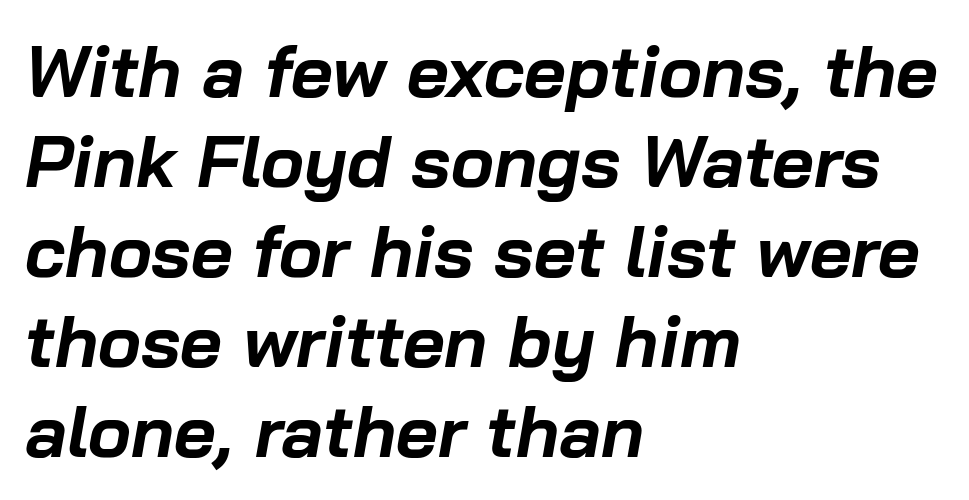
Here the glyphs are tracked normally, forming tight word shapes. Line beginnings align vertically; line endings do not. The vertical gap from one line to the next is medium. I'd describe the lettering as bold — thick and assertive. Type without underlining.
